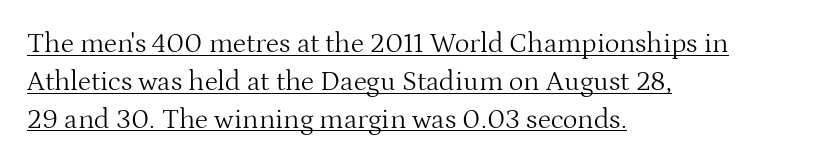
Serif or sans? Serif — the stroke terminals have little feet. Look at the tracking — it's just the regular setting, nothing added. Varying glyph widths throughout — classic text-font behaviour. This is not heavy type; no bold has been used.
